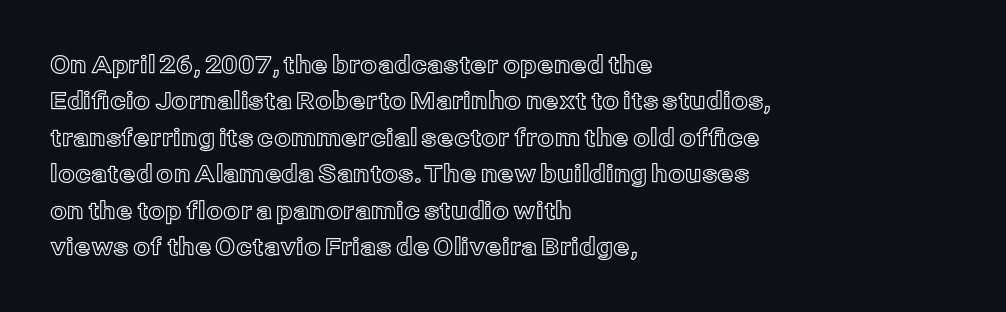
Q: Is the text italic (slanted)? A: No, it is upright.
Q: Is the text underlined? A: No.
Q: How is the paragraph aligned? A: Left-aligned.
Q: Is the spacing between letters normal or unusually wide? A: Normal.
Q: Is the spacing between lines tight, normal or loose? A: Normal.
